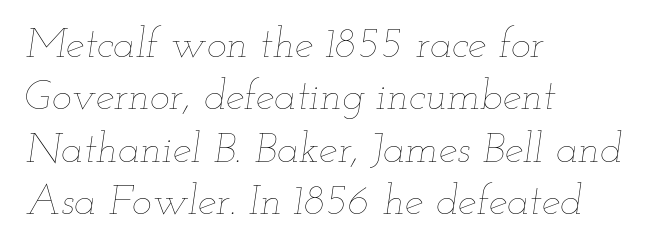
Q: Is the text bold? A: No.
Q: Is the text italic (slanted)? A: Yes, it leans right by about 12 degrees.
Q: Is the text underlined? A: No.
Q: How is the paragraph aligned? A: Left-aligned.
Q: Is the spacing between letters normal or unusually wide? A: Normal.
Q: Is the spacing between lines tight, normal or loose? A: Normal.
Q: Width (condensed, normal, or wide)? A: Wide.
Q: Stroke contrast? A: Low.
Q: x-height? A: Small.
Q: Monospaced? A: No.
